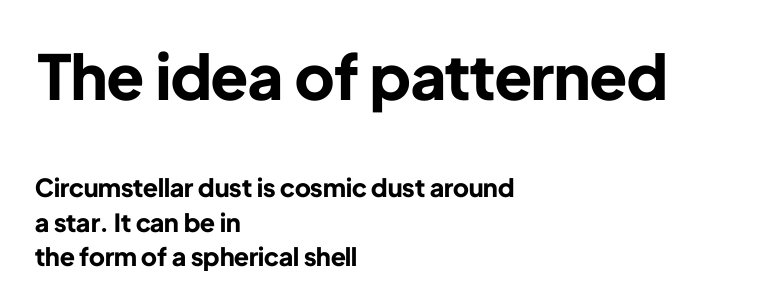
Q: Is the text bold? A: Yes.
Q: Is the text italic (slanted)? A: No, it is upright.
Q: Is the typeface a serif or a sans-serif typeface? A: Sans-serif.
Q: Is the text underlined? A: No.
Q: How is the paragraph aligned? A: Left-aligned.
Q: Is the spacing between letters normal or unusually wide? A: Normal.
Q: Is the spacing between lines tight, normal or loose? A: Normal.
Q: Which block of text is set in a larger size, the first (top) or the second (bottom)? A: The first (top) one.
Q: Width (condensed, normal, or wide)? A: Normal.
Q: Stroke contrast? A: Low.
Q: x-height? A: Medium.
Q: Monospaced? A: No.
